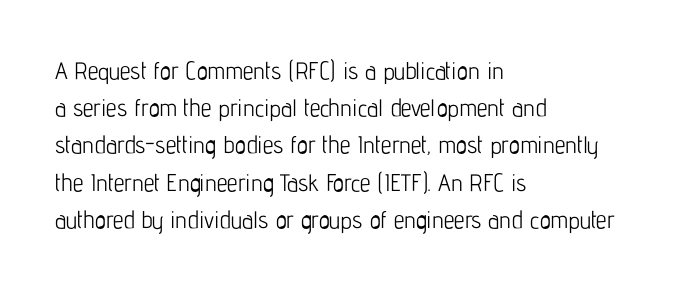
Q: Is the text bold? A: No.
Q: Is the text italic (slanted)? A: No, it is upright.
Q: Is the text underlined? A: No.
Q: How is the paragraph aligned? A: Left-aligned.
Q: Is the spacing between letters normal or unusually wide? A: Normal.
Q: Is the spacing between lines tight, normal or loose? A: Normal.
